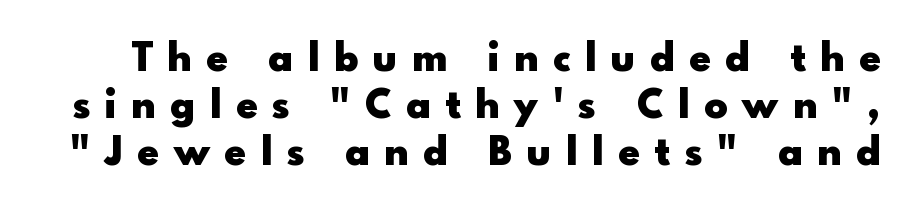
{"serif": "no", "italic": "no", "bold": "yes", "weight": "heavy", "width": "normal", "x_height": "small", "monospaced": "no", "underline": "no", "line_spacing_ratio": 1.2, "letter_spacing": "wide", "letter_spacing_em": 0.39, "glyph_px": 39}
